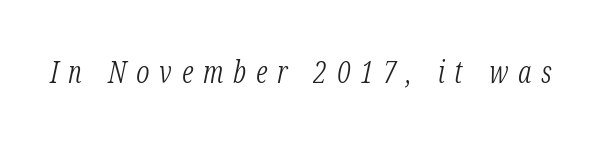
{"serif": "yes", "italic": "yes", "lean": "right", "slant_degrees": 12, "bold": "no", "weight": "light", "width": "condensed", "stroke_contrast": "low", "x_height": "medium", "monospaced": "no", "underline": "no", "letter_spacing": "wide", "letter_spacing_em": 0.33, "glyph_px": 30}
